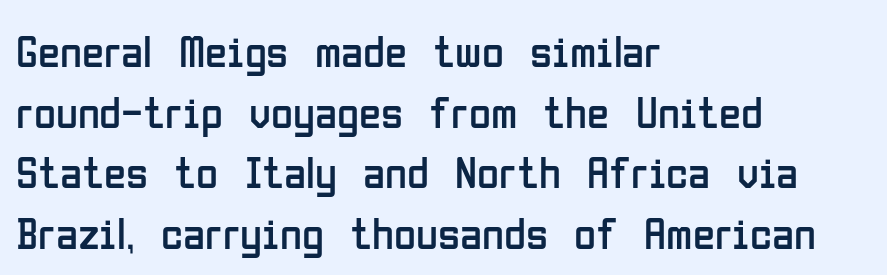
The image shows 45 px regular-weight, condensed sans-serif type, upright; set left-aligned, normal line spacing (1.35x), normal letter spacing, not underlined; low stroke contrast and a medium x-height.
